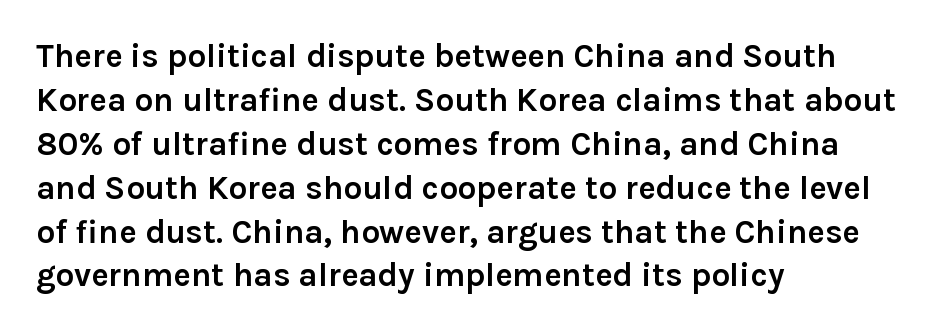
{"serif": "no", "italic": "no", "bold": "yes", "weight": "semibold", "width": "normal", "stroke_contrast": "low", "x_height": "medium", "monospaced": "no", "underline": "no", "align": "left", "line_spacing": "normal", "line_spacing_ratio": 1.33, "letter_spacing": "normal", "letter_spacing_em": 0.0, "glyph_px": 33}
